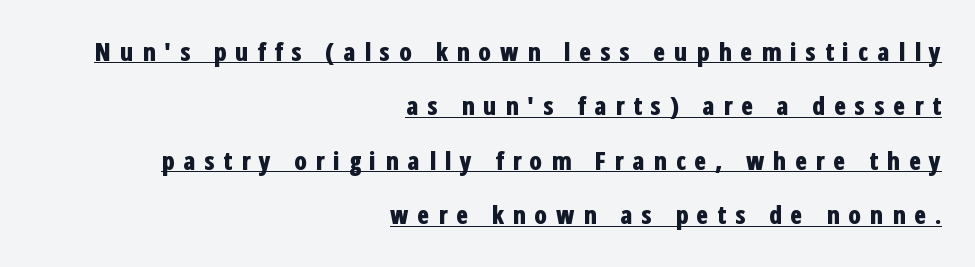
The image shows 25 px bold type, upright; set right-aligned, loose line spacing (2.18x), unusually wide letter spacing (+0.34 em), underlined.
